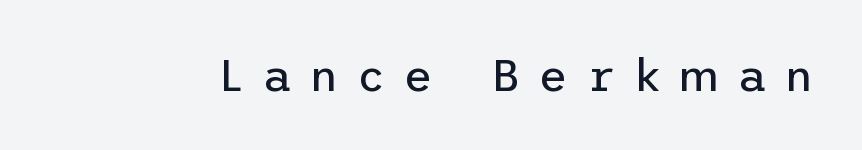
{"serif": "no", "italic": "no", "bold": "no", "weight": "regular", "width": "normal", "stroke_contrast": "low", "x_height": "medium", "underline": "no", "letter_spacing": "wide", "letter_spacing_em": 0.4, "glyph_px": 45}
